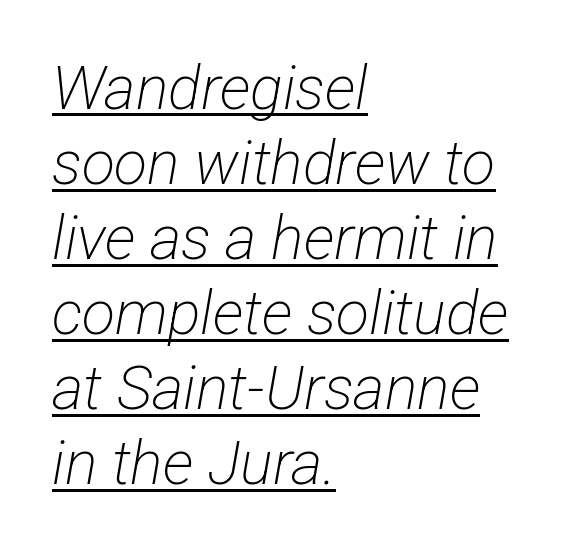
The image shows 61 px light, condensed sans-serif type; set left-aligned, line spacing 1.23x, normal letter spacing, underlined; low stroke contrast and a medium x-height.
